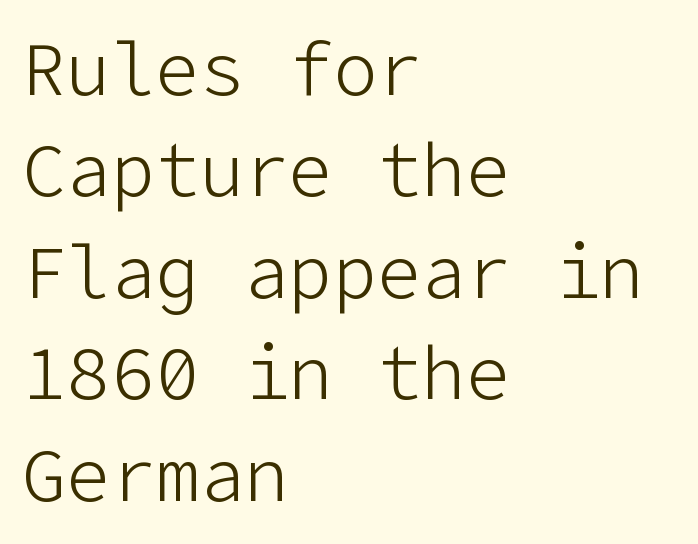
The image shows 74 px light sans-serif type, upright; set left-aligned, normal line spacing (1.37x), normal letter spacing, not underlined; low stroke contrast and a medium x-height.
